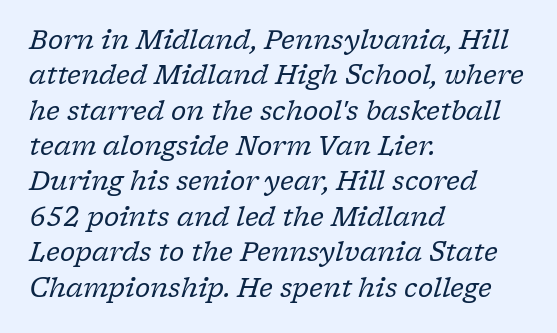
The image shows 26 px text type, italic (leaning right); set left-aligned, normal line spacing (1.36x), normal letter spacing, not underlined.
